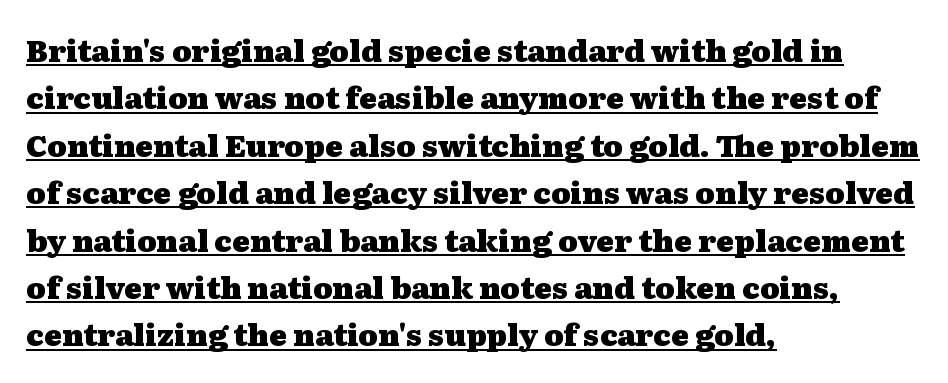
The image shows 30 px heavy, wide serif type, upright; set left-aligned, normal line spacing (1.58x), normal letter spacing, underlined; medium stroke contrast and a medium x-height.
